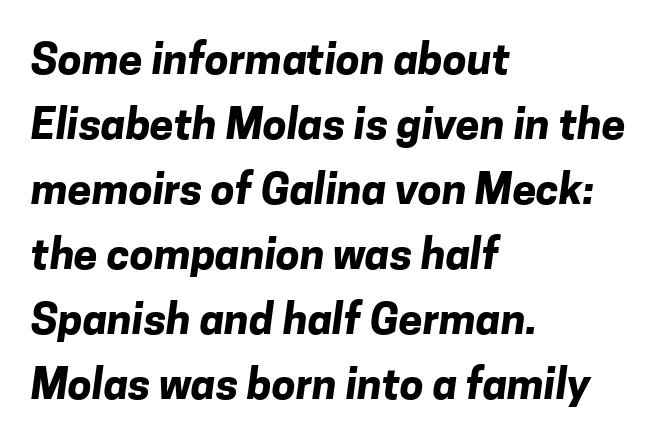
{"serif": "no", "bold": "yes", "weight": "bold", "width": "normal", "stroke_contrast": "low", "x_height": "medium", "monospaced": "no", "underline": "no", "align": "left", "line_spacing": "normal", "line_spacing_ratio": 1.51, "letter_spacing": "normal", "letter_spacing_em": 0.0, "glyph_px": 43}
